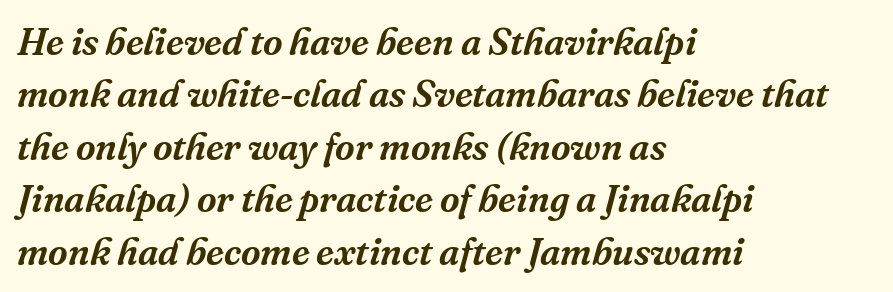
{"serif": "yes", "italic": "yes", "lean": "right", "slant_degrees": 16, "width": "normal", "stroke_contrast": "medium", "x_height": "medium", "monospaced": "no", "underline": "no", "align": "left", "line_spacing": "normal", "line_spacing_ratio": 1.38, "letter_spacing": "normal", "letter_spacing_em": 0.0, "glyph_px": 38}
